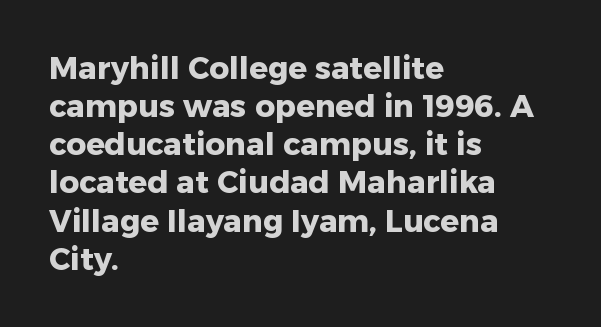
Q: Is the text bold? A: Yes.
Q: Is the text italic (slanted)? A: No, it is upright.
Q: Is the typeface a serif or a sans-serif typeface? A: Sans-serif.
Q: Is the text underlined? A: No.
Q: How is the paragraph aligned? A: Left-aligned.
Q: Is the spacing between letters normal or unusually wide? A: Normal.
Q: Width (condensed, normal, or wide)? A: Normal.
Q: Stroke contrast? A: Low.
Q: x-height? A: Medium.
Q: Monospaced? A: No.
